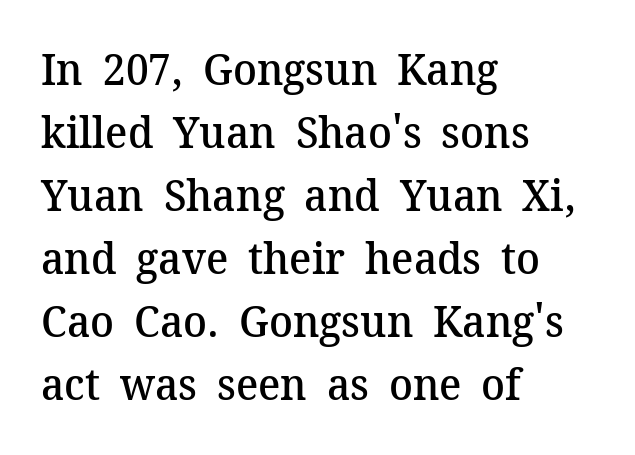
Short note: letters normally spaced. Unlike a clean sans, this face finishes its strokes with serifs. In CSS terms this would be text-align: left. The letters advance in unequal steps, a hallmark of proportional type.
